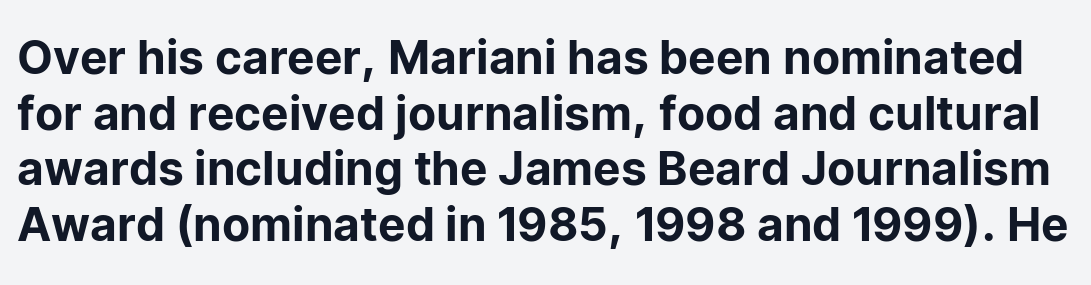
Q: Is the text italic (slanted)? A: No, it is upright.
Q: Is the typeface a serif or a sans-serif typeface? A: Sans-serif.
Q: Is the text underlined? A: No.
Q: Is the spacing between letters normal or unusually wide? A: Normal.
Q: Width (condensed, normal, or wide)? A: Normal.
Q: Stroke contrast? A: Low.
Q: x-height? A: Medium.
Q: Monospaced? A: No.
